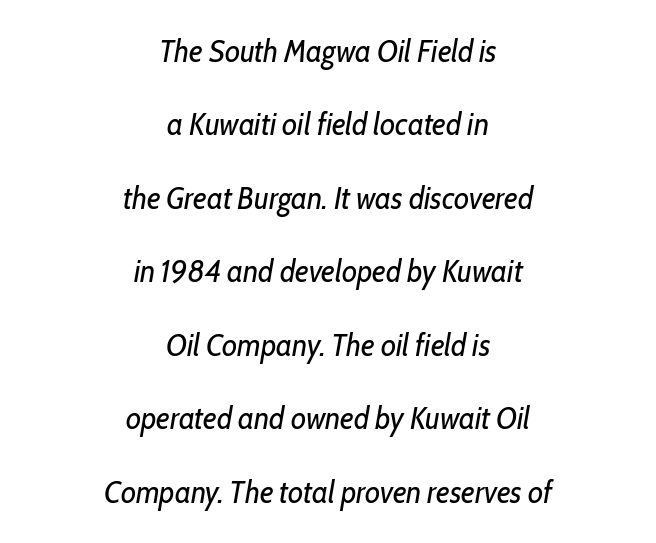
Q: Is the text bold? A: No.
Q: Is the text italic (slanted)? A: Yes, it leans right by about 10 degrees.
Q: Is the text underlined? A: No.
Q: How is the paragraph aligned? A: Centered.
Q: Is the spacing between letters normal or unusually wide? A: Normal.
Q: Is the spacing between lines tight, normal or loose? A: Loose.
Q: Width (condensed, normal, or wide)? A: Condensed.
Q: Stroke contrast? A: Low.
Q: x-height? A: Medium.
Q: Monospaced? A: No.
